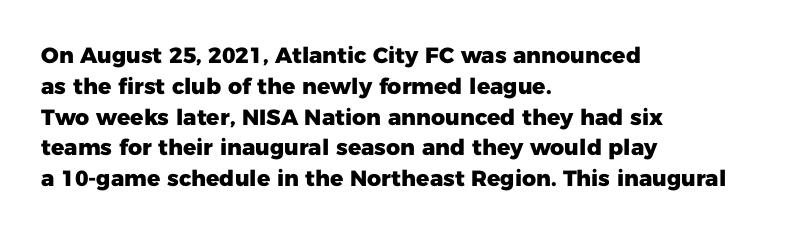
The image shows 22 px bold type, upright; set left-aligned, normal line spacing (1.4x), normal letter spacing, not underlined.
